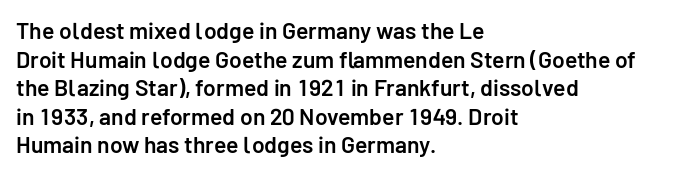
The passage shown is not underscored anywhere. On the weight axis this lands at semibold, roughly 600. Nothing unusual about the tracking: characters are spaced as the font intends. This is roman type, the default non-slanted kind. The paragraph has a hard left edge and a soft right edge.
